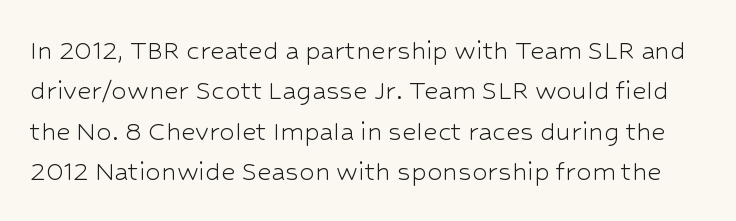
{"serif": "no", "italic": "no", "bold": "no", "weight": "light", "width": "normal", "stroke_contrast": "low", "x_height": "medium", "monospaced": "no", "underline": "no", "line_spacing": "normal", "line_spacing_ratio": 1.3, "letter_spacing": "normal", "letter_spacing_em": 0.0, "glyph_px": 31}
